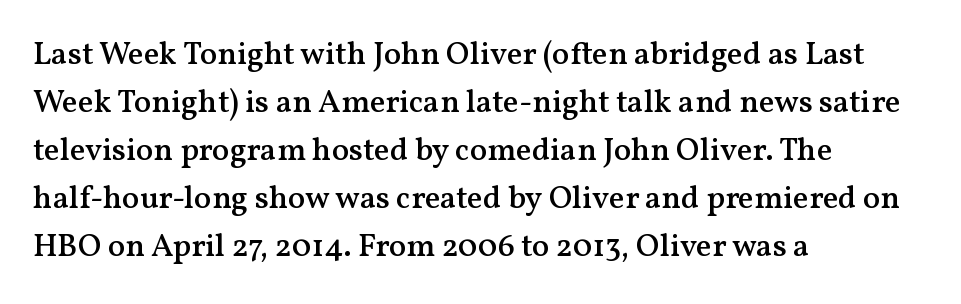
Q: Is the text bold? A: Semi-bold.
Q: Is the text italic (slanted)? A: No, it is upright.
Q: Is the typeface a serif or a sans-serif typeface? A: Serif.
Q: Is the text underlined? A: No.
Q: How is the paragraph aligned? A: Left-aligned.
Q: Is the spacing between letters normal or unusually wide? A: Normal.
Q: Is the spacing between lines tight, normal or loose? A: Normal.
Q: Width (condensed, normal, or wide)? A: Normal.
Q: Stroke contrast? A: Medium.
Q: x-height? A: Medium.
Q: Monospaced? A: No.
